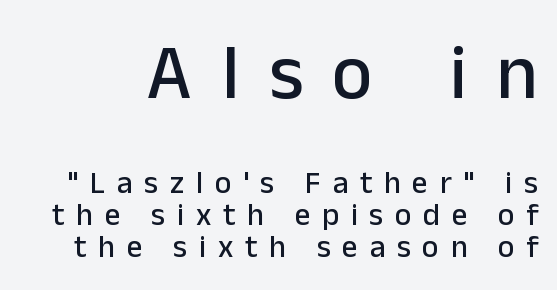
This sample uses a sans-serif face. Does the leading feel generous? Not at all — it's pinched. The baseline area is clear. Letter spacing: wide. Is the lower block the larger one? No — the upper block carries the bigger type. If you drew a line through each stem, it would be perfectly vertical.
